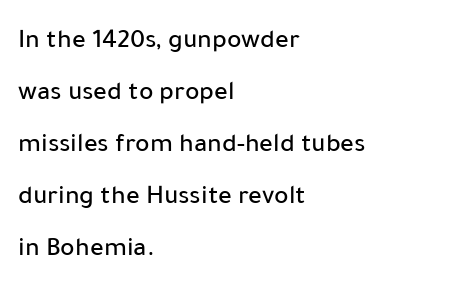
The image shows 27 px text type, upright; set left-aligned, loose line spacing (1.93x), normal letter spacing, not underlined.
